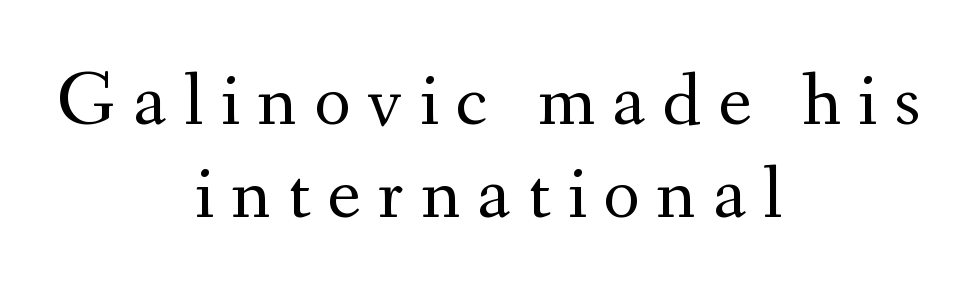
{"serif": "yes", "italic": "no", "bold": "no", "weight": "regular", "width": "normal", "stroke_contrast": "medium", "x_height": "small", "monospaced": "no", "underline": "no", "align": "center", "line_spacing_ratio": 1.19, "letter_spacing": "wide", "letter_spacing_em": 0.22, "glyph_px": 78}
